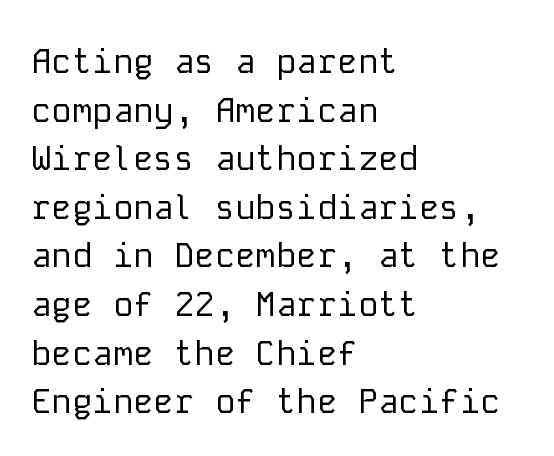
The image shows 34 px regular-weight sans-serif type, upright, monospaced; set left-aligned, normal line spacing (1.43x), normal letter spacing, not underlined; low stroke contrast and a medium x-height.
